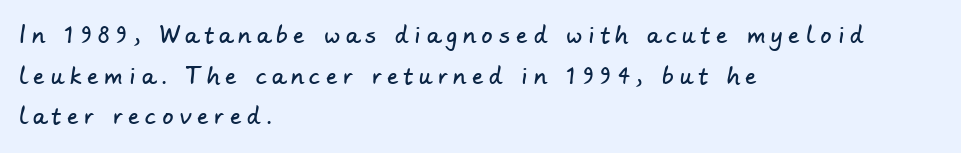
{"underline": "no", "align": "left", "line_spacing_ratio": 1.85, "letter_spacing": "wide", "letter_spacing_em": 0.28, "glyph_px": 22}
